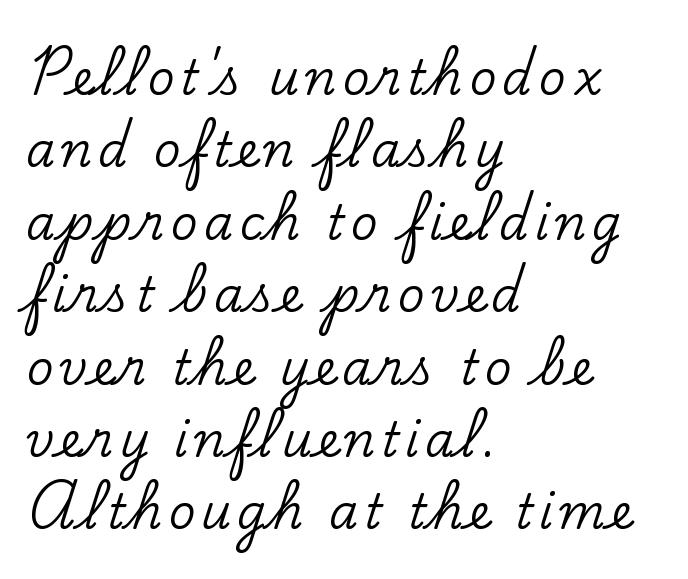
{"serif": "yes", "width": "normal", "stroke_contrast": "low", "x_height": "small", "monospaced": "no", "underline": "no", "align": "left", "line_spacing": "normal", "line_spacing_ratio": 1.54, "glyph_px": 47}
